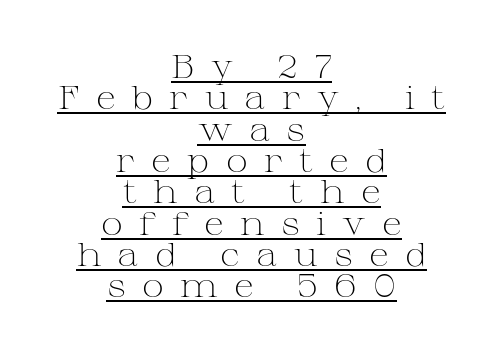
Q: Is the text bold? A: No.
Q: Is the text italic (slanted)? A: No, it is upright.
Q: Is the typeface a serif or a sans-serif typeface? A: Serif.
Q: Is the text underlined? A: Yes.
Q: How is the paragraph aligned? A: Centered.
Q: Is the spacing between letters normal or unusually wide? A: Unusually wide.
Q: Is the spacing between lines tight, normal or loose? A: Tight.
Q: Width (condensed, normal, or wide)? A: Wide.
Q: Stroke contrast? A: Medium.
Q: x-height? A: Medium.
Q: Monospaced? A: No.
